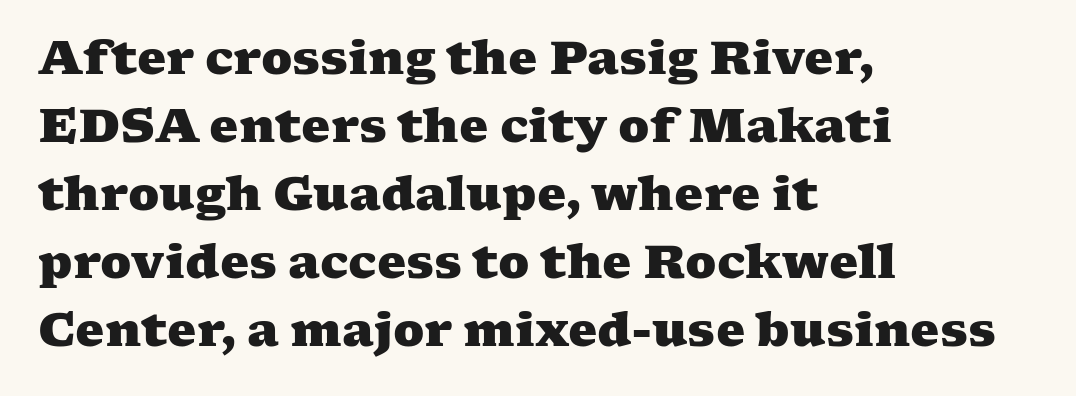
Q: Is the text bold? A: Yes.
Q: Is the typeface a serif or a sans-serif typeface? A: Serif.
Q: Is the text underlined? A: No.
Q: How is the paragraph aligned? A: Left-aligned.
Q: Is the spacing between letters normal or unusually wide? A: Normal.
Q: Is the spacing between lines tight, normal or loose? A: Normal.
Q: Width (condensed, normal, or wide)? A: Wide.
Q: Stroke contrast? A: Medium.
Q: x-height? A: Medium.
Q: Monospaced? A: No.
